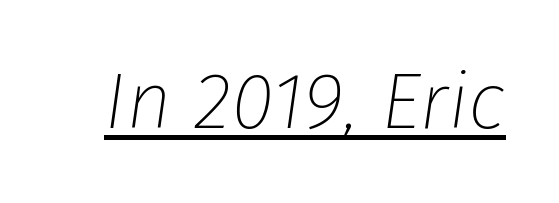
{"italic": "yes", "lean": "right", "slant_degrees": 8, "bold": "no", "weight": "thin", "width": "normal", "stroke_contrast": "low", "x_height": "medium", "monospaced": "no", "underline": "yes", "letter_spacing": "normal", "letter_spacing_em": 0.0, "glyph_px": 79}
